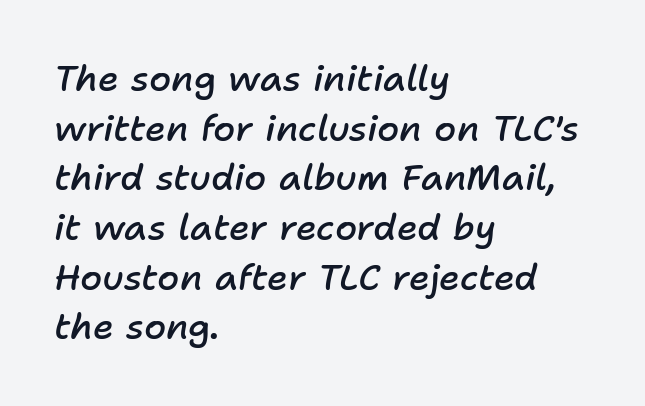
{"italic": "yes", "lean": "right", "slant_degrees": 11, "bold": "semi", "weight": "semibold", "width": "normal", "stroke_contrast": "low", "x_height": "medium", "monospaced": "no", "underline": "no", "align": "left", "line_spacing": "normal", "line_spacing_ratio": 1.38, "letter_spacing": "normal", "letter_spacing_em": 0.0, "glyph_px": 36}
